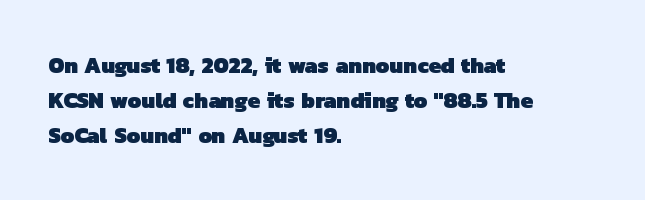
The image shows 22 px bold type; set left-aligned, normal line spacing (1.59x), normal letter spacing, not underlined.
